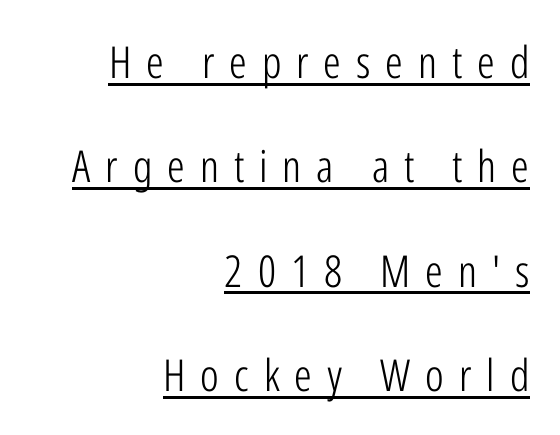
Q: Is the text bold? A: No.
Q: Is the text italic (slanted)? A: No, it is upright.
Q: Is the typeface a serif or a sans-serif typeface? A: Sans-serif.
Q: Is the text underlined? A: Yes.
Q: How is the paragraph aligned? A: Right-aligned.
Q: Is the spacing between letters normal or unusually wide? A: Unusually wide.
Q: Is the spacing between lines tight, normal or loose? A: Loose.
Q: Width (condensed, normal, or wide)? A: Condensed.
Q: Stroke contrast? A: Low.
Q: x-height? A: Medium.
Q: Monospaced? A: No.
